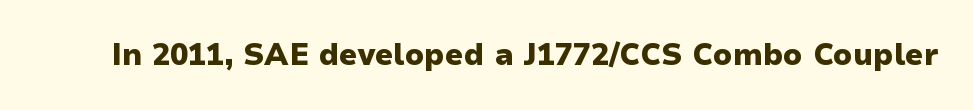
Q: Is the text bold? A: Yes.
Q: Is the text italic (slanted)? A: No, it is upright.
Q: Is the typeface a serif or a sans-serif typeface? A: Sans-serif.
Q: Is the text underlined? A: No.
Q: Is the spacing between letters normal or unusually wide? A: Normal.
Q: Width (condensed, normal, or wide)? A: Normal.
Q: Stroke contrast? A: Low.
Q: x-height? A: Medium.
Q: Monospaced? A: No.
